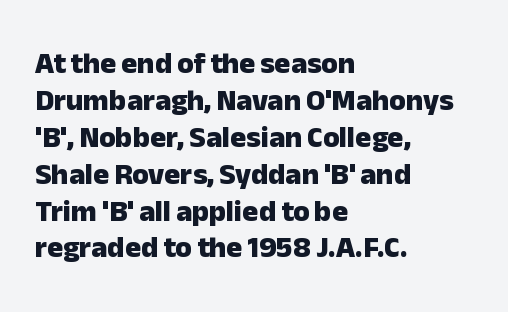
The image shows 30 px heavy sans-serif type, upright; set left-aligned, line spacing 1.23x, normal letter spacing, not underlined; low stroke contrast and a medium x-height.
